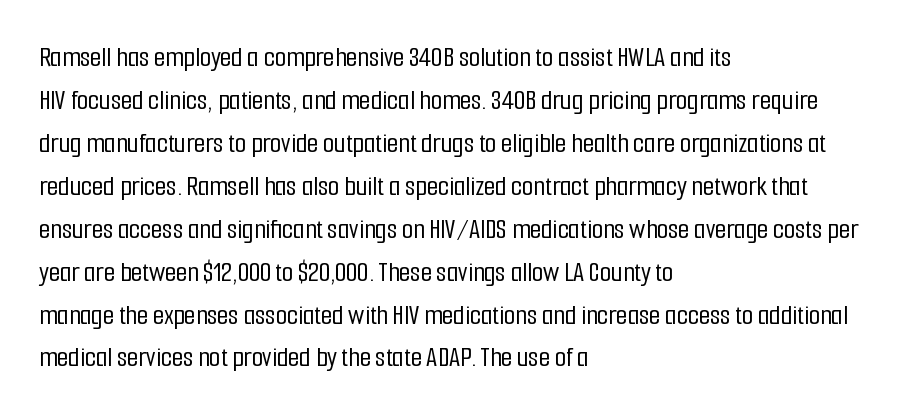
The letters stand straight up with perfectly vertical stems. Casual observation: everything's shoved over to the left. Descenders hang freely into open space. Vertical spacing — default.
